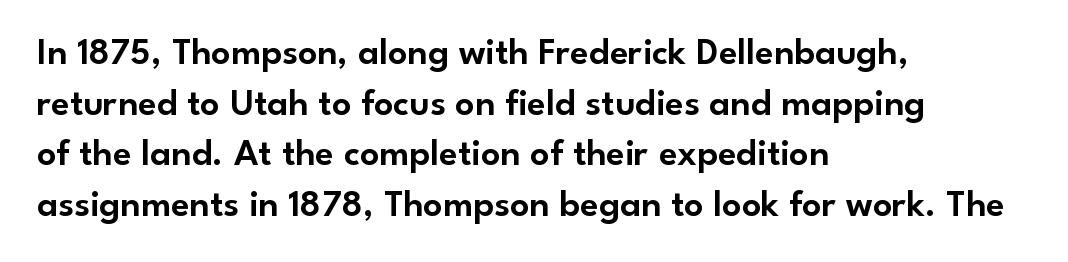
Q: Is the text italic (slanted)? A: No, it is upright.
Q: Is the typeface a serif or a sans-serif typeface? A: Sans-serif.
Q: Is the text underlined? A: No.
Q: How is the paragraph aligned? A: Left-aligned.
Q: Is the spacing between letters normal or unusually wide? A: Normal.
Q: Is the spacing between lines tight, normal or loose? A: Normal.
Q: Width (condensed, normal, or wide)? A: Normal.
Q: Stroke contrast? A: Low.
Q: x-height? A: Small.
Q: Monospaced? A: No.
